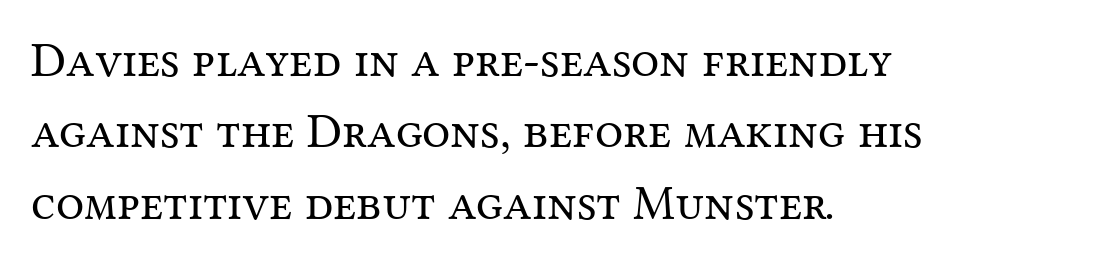
Are there feet on the stems? There are — it's a serif. Every character sits straight up, as roman type does. Note the varied advance widths — an 'i' is clearly narrower than an 'm'. Caption: face not bold, strokes unweighted. Compared with typical paragraphs, the rows here are spaced about the same. Words float on clear page, feet unadorned.
